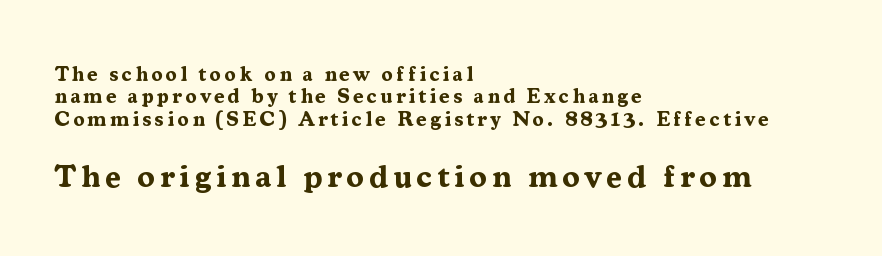
Q: Is the text bold? A: Yes.
Q: Is the text italic (slanted)? A: No, it is upright.
Q: Is the typeface a serif or a sans-serif typeface? A: Serif.
Q: Is the text underlined? A: No.
Q: How is the paragraph aligned? A: Left-aligned.
Q: Is the spacing between lines tight, normal or loose? A: Tight.
Q: Which block of text is set in a larger size, the first (top) or the second (bottom)? A: The second (bottom) one.
Q: Width (condensed, normal, or wide)? A: Normal.
Q: Stroke contrast? A: Medium.
Q: x-height? A: Medium.
Q: Monospaced? A: No.
